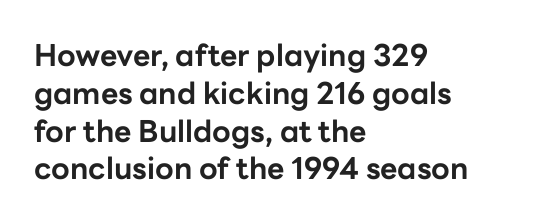
The rendering uses natural spacing where letterforms have individual widths. The glyphs have the mass of a bold cut. The letters stand upright; this is a roman face. Line spacing here is normal.
